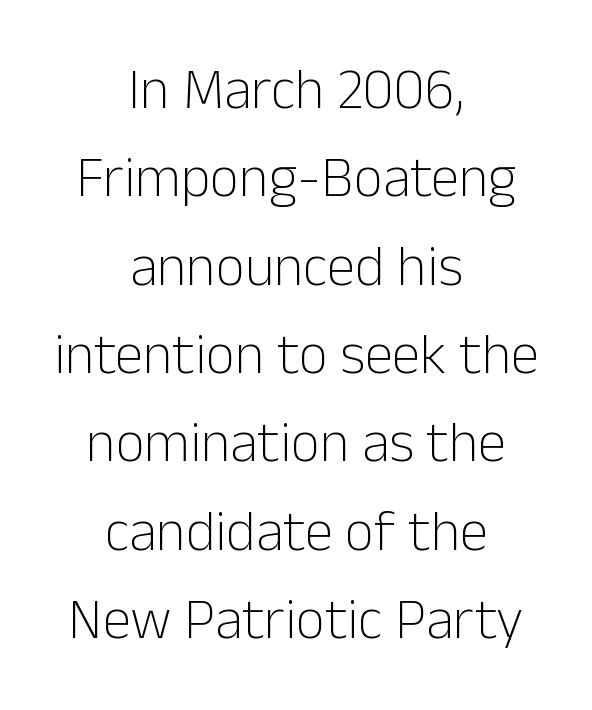
Q: Is the text bold? A: No.
Q: Is the text italic (slanted)? A: No, it is upright.
Q: Is the typeface a serif or a sans-serif typeface? A: Sans-serif.
Q: Is the text underlined? A: No.
Q: How is the paragraph aligned? A: Centered.
Q: Is the spacing between letters normal or unusually wide? A: Normal.
Q: Is the spacing between lines tight, normal or loose? A: Normal.
Q: Width (condensed, normal, or wide)? A: Normal.
Q: Stroke contrast? A: Low.
Q: x-height? A: Medium.
Q: Monospaced? A: No.
